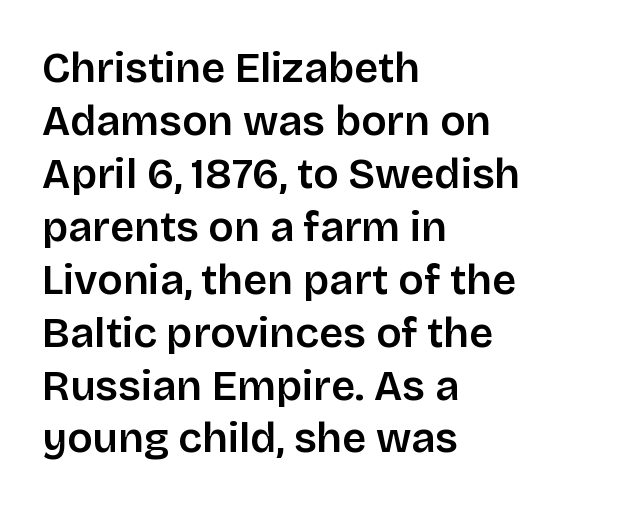
Q: Is the text italic (slanted)? A: No, it is upright.
Q: Is the typeface a serif or a sans-serif typeface? A: Sans-serif.
Q: Is the text underlined? A: No.
Q: How is the paragraph aligned? A: Left-aligned.
Q: Is the spacing between letters normal or unusually wide? A: Normal.
Q: Is the spacing between lines tight, normal or loose? A: Normal.
Q: Width (condensed, normal, or wide)? A: Normal.
Q: Stroke contrast? A: Low.
Q: x-height? A: Large.
Q: Monospaced? A: No.
